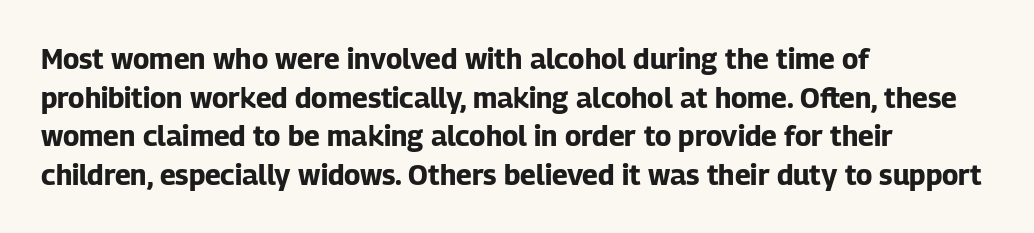
The image shows 28 px bold sans-serif type, upright; set left-aligned, normal line spacing (1.38x), normal letter spacing, not underlined; low stroke contrast and a medium x-height.
